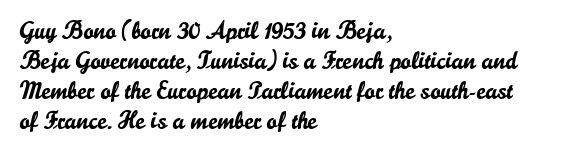
The image shows 25 px text type; set left-aligned, line spacing 1.2x, normal letter spacing, not underlined.
